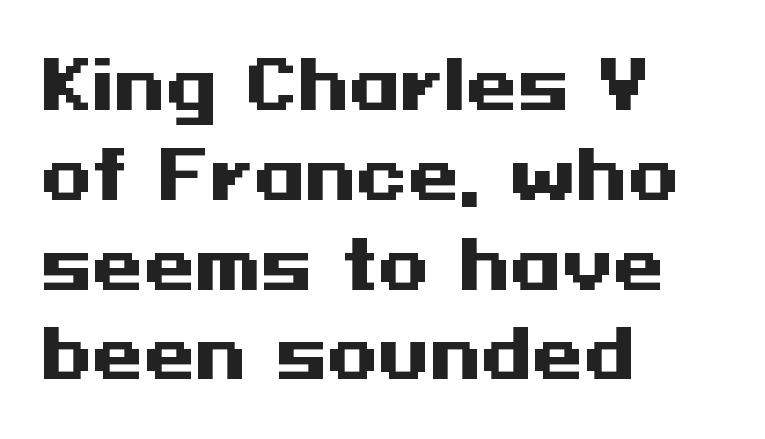
The image shows 66 px heavy, wide sans-serif type, upright; set left-aligned, normal line spacing (1.36x), normal letter spacing, not underlined; medium stroke contrast and a medium x-height.
